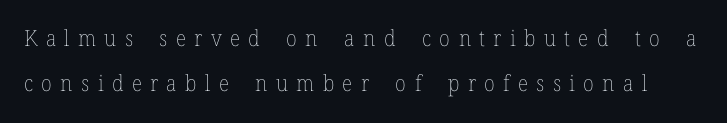
The image shows 22 px text type, upright; set loose line spacing (2.05x), unusually wide letter spacing (+0.38 em), not underlined.
